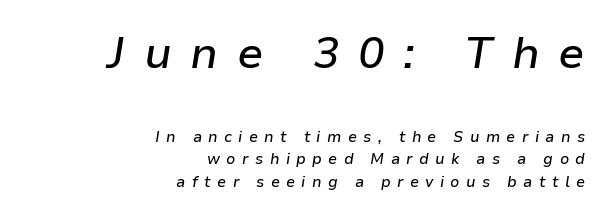
{"italic": "yes", "lean": "right", "slant_degrees": 9, "width": "normal", "stroke_contrast": "low", "x_height": "medium", "monospaced": "no", "underline": "no", "align": "right", "line_spacing": "normal", "line_spacing_ratio": 1.53, "letter_spacing": "wide", "letter_spacing_em": 0.42, "larger_block": "first", "size_ratio": 2.93, "glyph_px": 44}
